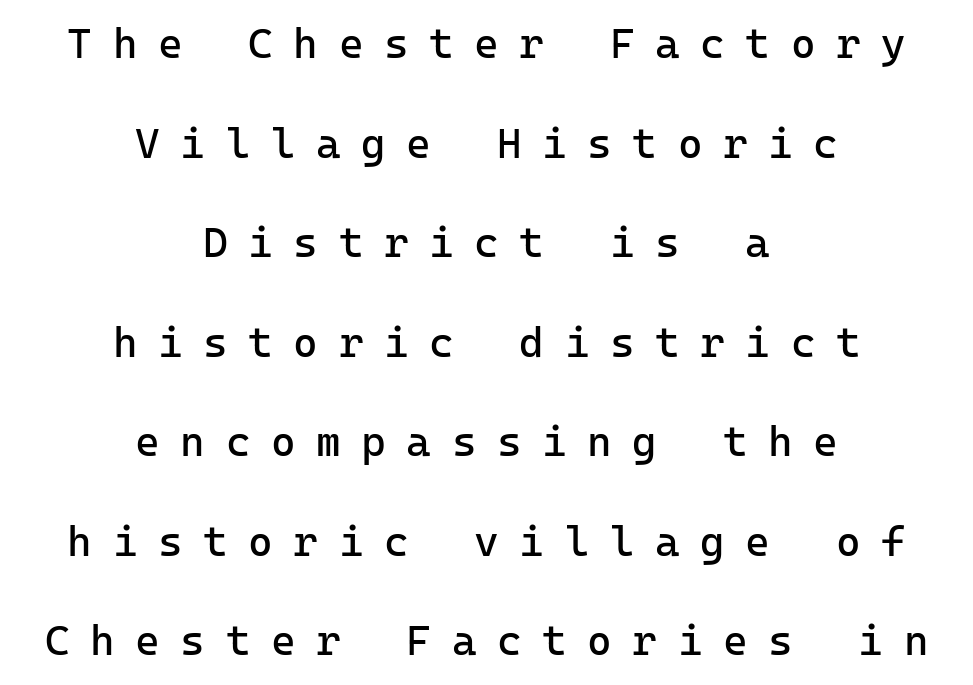
{"serif": "no", "italic": "no", "bold": "no", "weight": "regular", "width": "normal", "stroke_contrast": "low", "x_height": "medium", "monospaced": "yes", "underline": "no", "align": "center", "line_spacing": "loose", "line_spacing_ratio": 2.37, "letter_spacing": "wide", "letter_spacing_em": 0.49, "glyph_px": 42}
